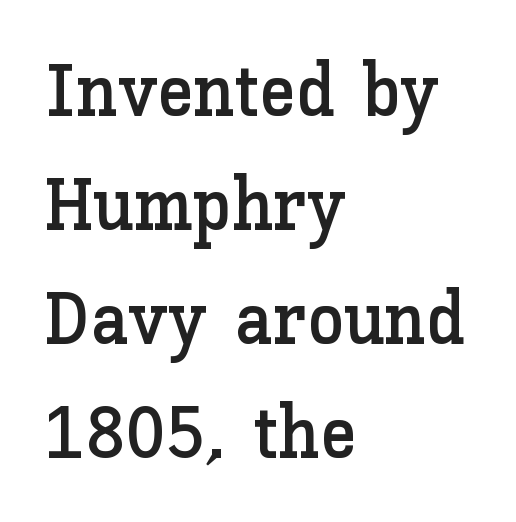
Q: Is the text italic (slanted)? A: No, it is upright.
Q: Is the text underlined? A: No.
Q: How is the paragraph aligned? A: Left-aligned.
Q: Is the spacing between letters normal or unusually wide? A: Normal.
Q: Is the spacing between lines tight, normal or loose? A: Normal.
Q: Width (condensed, normal, or wide)? A: Normal.
Q: Stroke contrast? A: Low.
Q: x-height? A: Medium.
Q: Monospaced? A: No.
